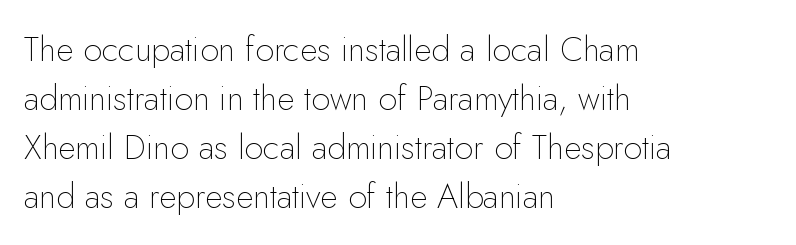
The image shows 34 px thin sans-serif type, upright; set left-aligned, normal line spacing (1.44x), normal letter spacing, not underlined; low stroke contrast and a small x-height.
